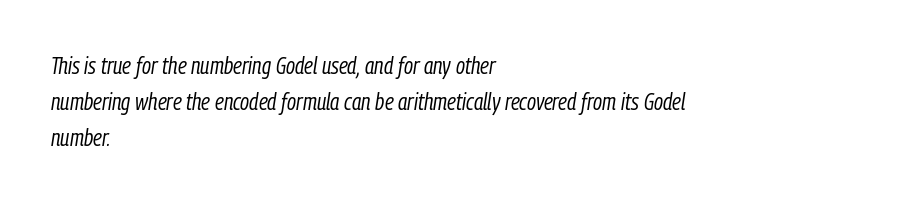
Look at the tracking — it's just the regular setting, nothing added. Check the space under the baseline: it is left empty. Is the block centered? No — it sits flush against the left margin. These glyphs show unthickened strokes, regular width or finer. These lines sit exactly where default settings would place them. The axis of the letterforms is tilted away from vertical.
